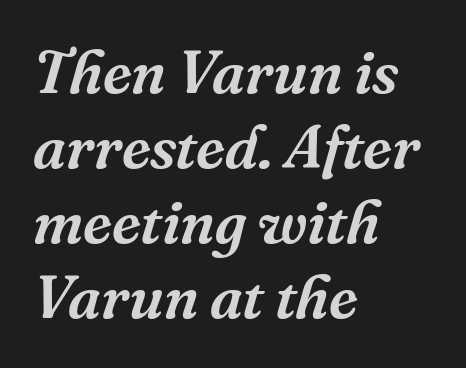
The image shows 61 px serif type, italic (leaning right); set left-aligned, line spacing 1.23x, normal letter spacing, not underlined; medium stroke contrast and a medium x-height.
